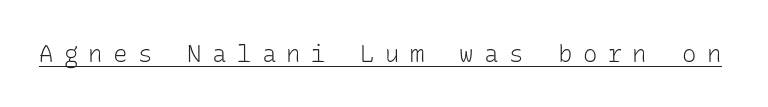
The image shows 24 px text type, upright; set unusually wide letter spacing (+0.43 em), underlined.
